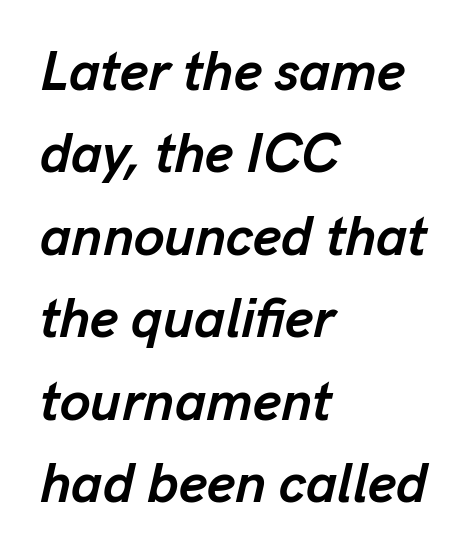
The image shows 55 px semibold type, italic (leaning right); set left-aligned, normal line spacing (1.5x), normal letter spacing, not underlined; low stroke contrast and a medium x-height.
